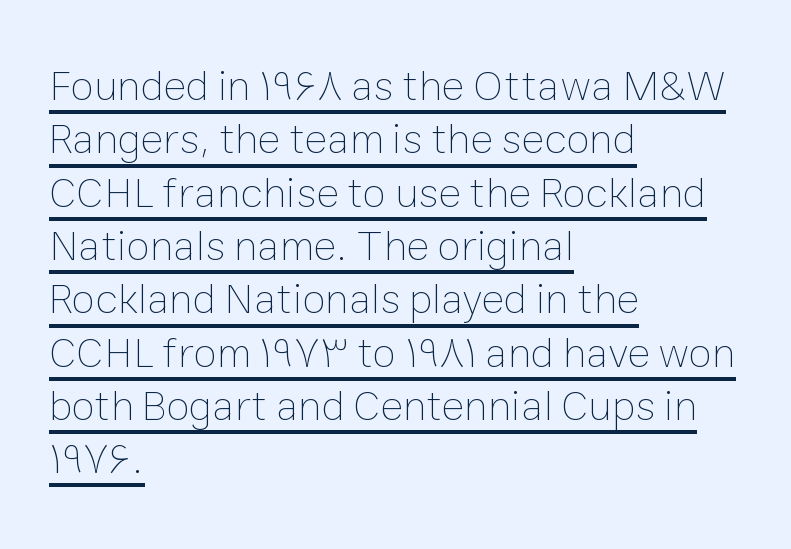
There is no visible air inserted between adjacent glyphs. The cut favours lightness, reaching ordinary text weight at its darkest. A classic flush-left, rag-right setting is used for this passage. Honestly, the underline is the first thing you notice here. The face used here is proportionally spaced, like ordinary book or web type. Rendered with straight, roman letterforms.
